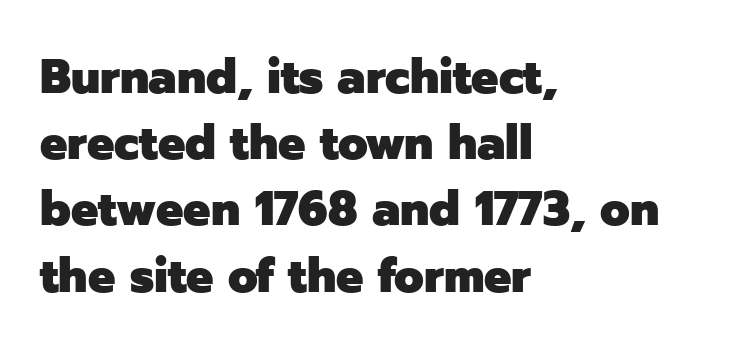
The image shows 48 px heavy sans-serif type, upright; set left-aligned, normal line spacing (1.38x), normal letter spacing, not underlined; low stroke contrast and a medium x-height.
